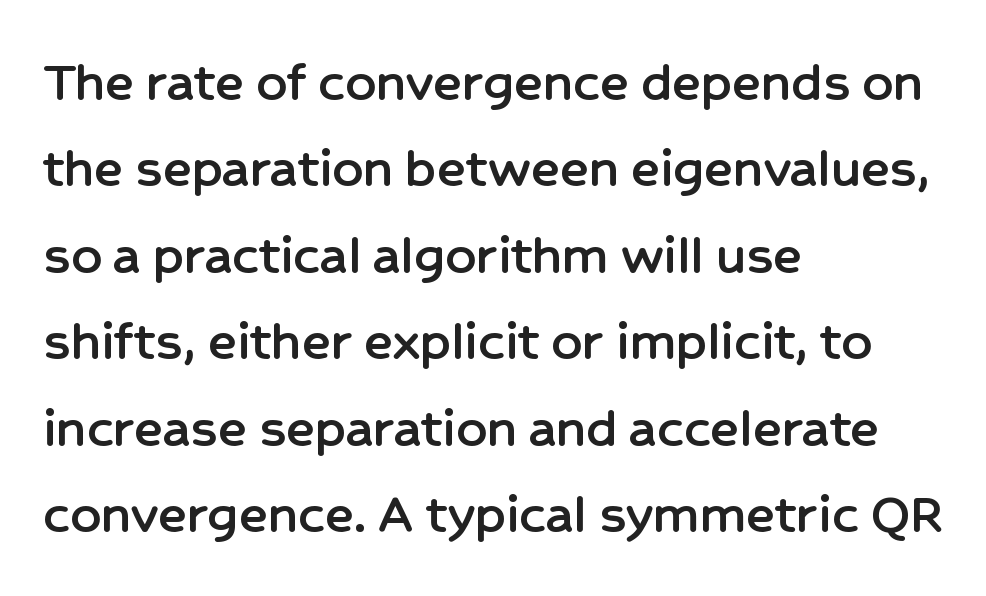
Think of a printed novel: that variable character pitch is what you see here. Nobody drew a line under any word here. Serif or sans? Sans — the stroke terminals are bare. The lines in this sample share a left origin and differ only in where they stop.
